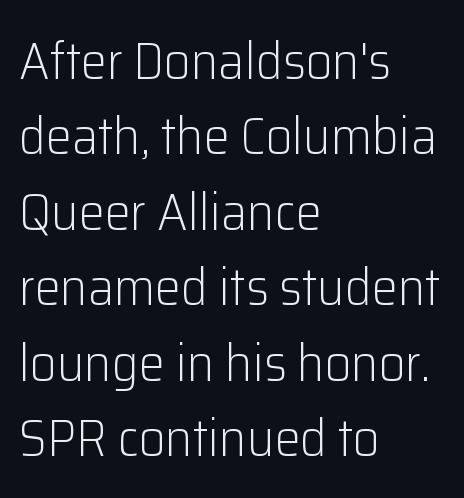
Q: Is the text bold? A: No.
Q: Is the text italic (slanted)? A: No, it is upright.
Q: Is the typeface a serif or a sans-serif typeface? A: Sans-serif.
Q: Is the text underlined? A: No.
Q: How is the paragraph aligned? A: Left-aligned.
Q: Is the spacing between letters normal or unusually wide? A: Normal.
Q: Is the spacing between lines tight, normal or loose? A: Normal.
Q: Width (condensed, normal, or wide)? A: Normal.
Q: Stroke contrast? A: Low.
Q: x-height? A: Medium.
Q: Monospaced? A: No.
